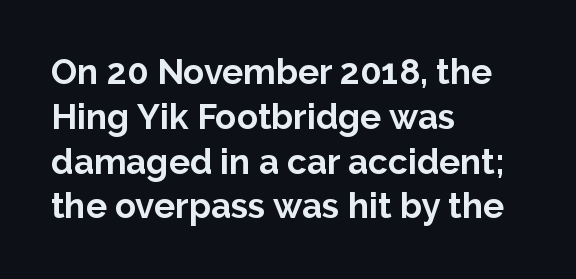
Caption: standard tracking, unaltered. Leading matches the norm, producing a regular column. Examine the stroke ends and you'll find no serifs. Notice how the passage keeps a crisp vertical edge on the left only. The glyphs are unaccompanied by any horizontal stroke below them. Notice how the stems are strictly vertical — no italics here.
